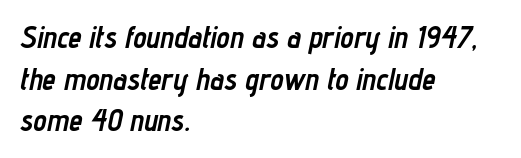
Looks like regular typesetting: each glyph gets only the width it needs. These lines are set flush left with a ragged right edge. Descenders are the only things crossing below the line. The letters are bold, with thick, heavy strokes. Characters follow at the spacing the type designer built in. Successive baselines arrive at the customary interval.
